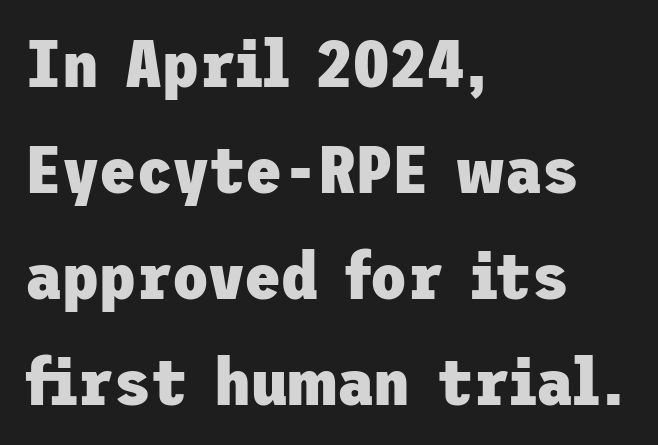
Q: Is the text bold? A: Yes.
Q: Is the text italic (slanted)? A: No, it is upright.
Q: Is the typeface a serif or a sans-serif typeface? A: Sans-serif.
Q: Is the text underlined? A: No.
Q: How is the paragraph aligned? A: Left-aligned.
Q: Is the spacing between letters normal or unusually wide? A: Normal.
Q: Is the spacing between lines tight, normal or loose? A: Normal.
Q: Width (condensed, normal, or wide)? A: Normal.
Q: Stroke contrast? A: Low.
Q: x-height? A: Medium.
